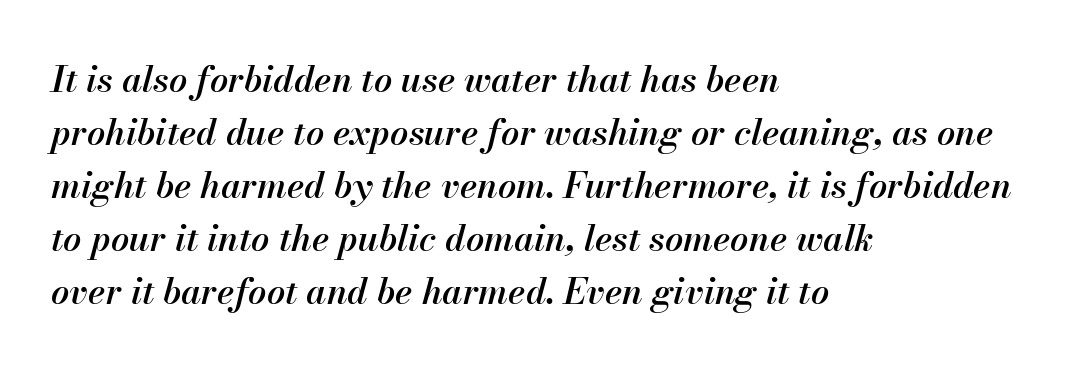
Q: Is the text bold? A: Semi-bold.
Q: Is the text italic (slanted)? A: Yes, it leans right by about 13 degrees.
Q: Is the text underlined? A: No.
Q: How is the paragraph aligned? A: Left-aligned.
Q: Is the spacing between letters normal or unusually wide? A: Normal.
Q: Is the spacing between lines tight, normal or loose? A: Normal.
Q: Width (condensed, normal, or wide)? A: Normal.
Q: Stroke contrast? A: Medium.
Q: x-height? A: Small.
Q: Monospaced? A: No.
